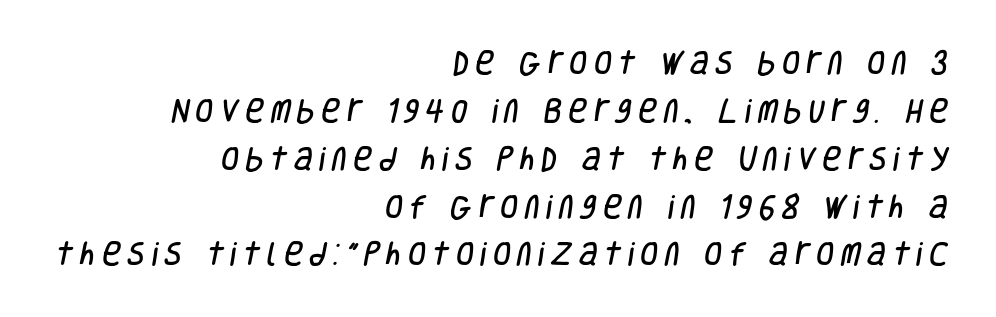
Q: Is the text underlined? A: No.
Q: How is the paragraph aligned? A: Right-aligned.
Q: Is the spacing between letters normal or unusually wide? A: Unusually wide.
